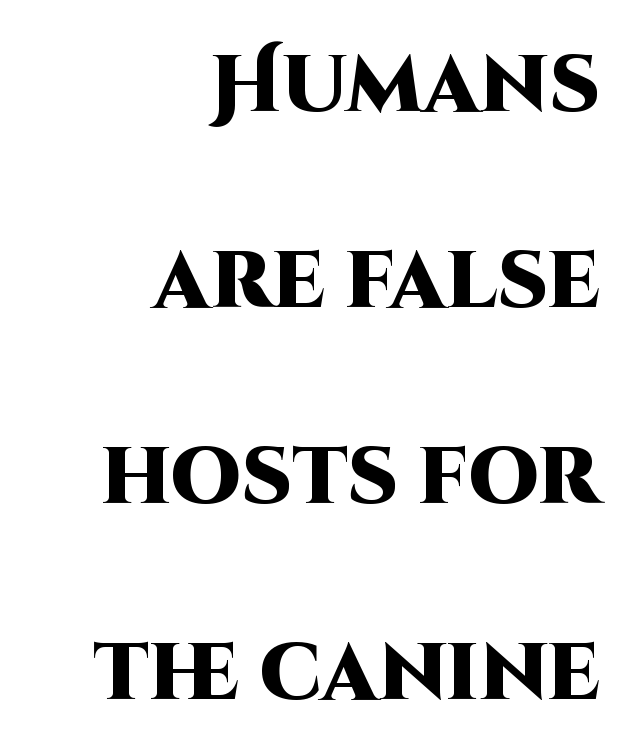
{"serif": "no", "italic": "no", "bold": "yes", "weight": "heavy", "width": "normal", "stroke_contrast": "high", "x_height": "large", "monospaced": "no", "underline": "no", "align": "right", "line_spacing": "loose", "line_spacing_ratio": 2.48, "letter_spacing": "normal", "letter_spacing_em": 0.0, "glyph_px": 79}
